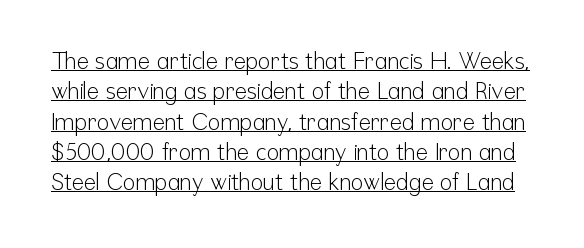
Each word holds together tightly as a unit, with standard inter-letter gaps. Nope, not italic — everything's standing straight. The face used here appears with an underline applied. Rows of type keep a routine distance in the vertical direction. Unbolded letterforms with no extra heft.
